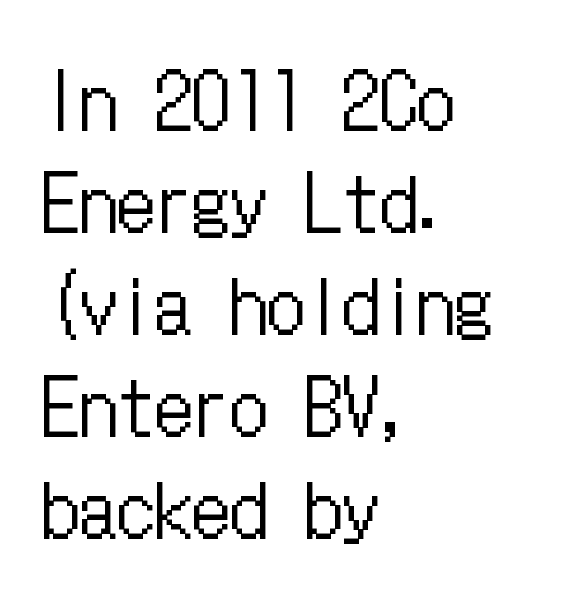
{"italic": "no", "bold": "no", "weight": "regular", "width": "condensed", "stroke_contrast": "low", "x_height": "medium", "underline": "no", "align": "left", "line_spacing": "normal", "line_spacing_ratio": 1.36, "letter_spacing": "normal", "letter_spacing_em": 0.0, "glyph_px": 75}
